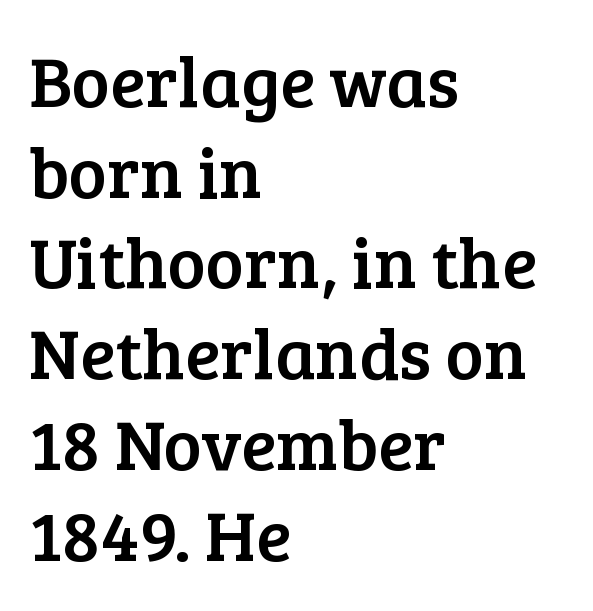
The image shows 72 px serif type, upright; set left-aligned, normal line spacing (1.26x), normal letter spacing, not underlined; low stroke contrast and a medium x-height.
